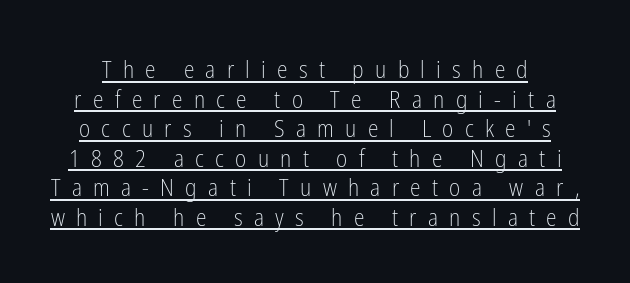
The image shows 24 px text type, upright; set line spacing 1.23x, unusually wide letter spacing (+0.47 em), underlined.
